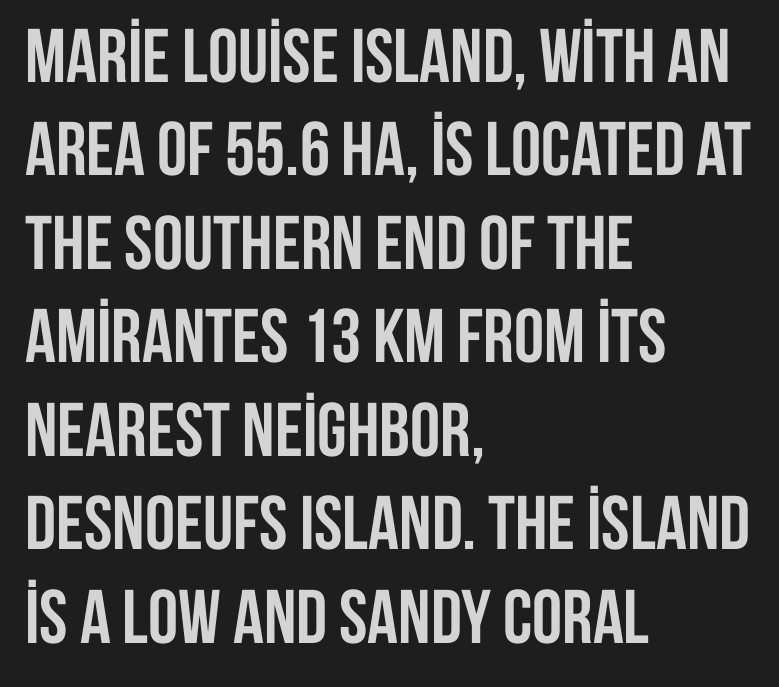
The text was rendered using a sans face with plain stroke endings. In terms of letterspacing, this is plain default setting. Caption: multi-line text, flush left, ragged right. Has an underline been added? It has not.
